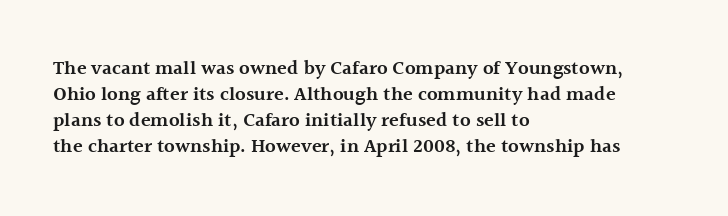
Is there any slant? The stems are plumb. In terms of letterspacing, this is plain default setting. The baseline area is clear. The passage is arranged the way most books set body copy — flush left.
